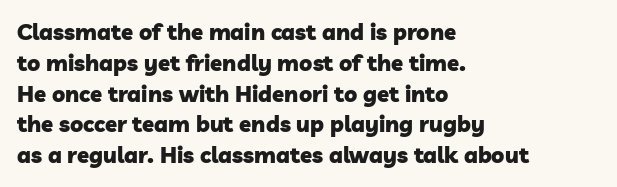
Typesetter's note: full bold, strokes at maximum text heaviness. Line spacing here is normal. Horizontally, the lines are justified to the leading edge only. The type is set solid horizontally, with unmodified tracking.
